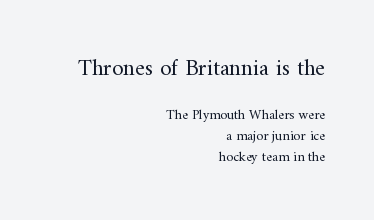
Character size in the leading block exceeds that of the trailing block. One-word summary of the alignment: right. Quick note: interline space is typical. Weight: regular or lighter. The letterforms sit shoulder to shoulder at normal distance.
